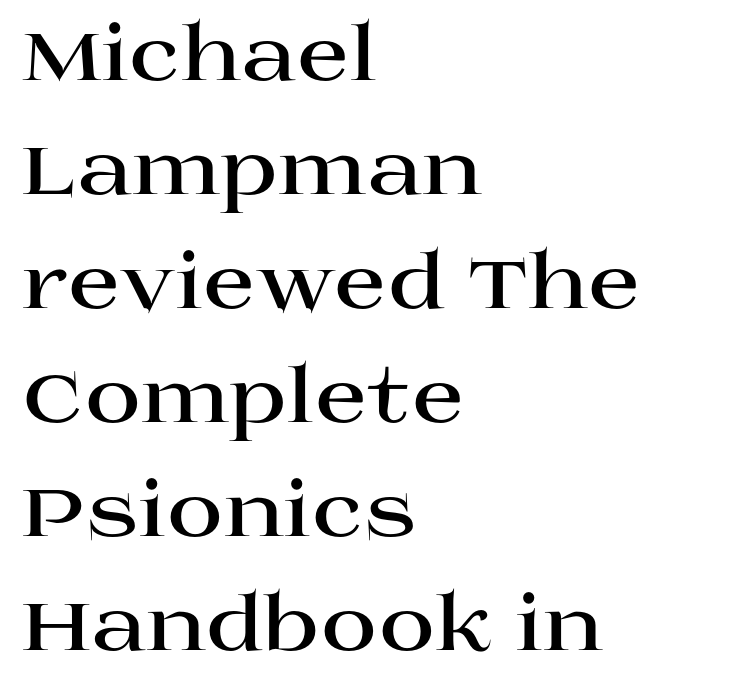
Q: Is the text bold? A: Yes.
Q: Is the text italic (slanted)? A: No, it is upright.
Q: Is the typeface a serif or a sans-serif typeface? A: Serif.
Q: Is the text underlined? A: No.
Q: How is the paragraph aligned? A: Left-aligned.
Q: Is the spacing between letters normal or unusually wide? A: Normal.
Q: Is the spacing between lines tight, normal or loose? A: Normal.
Q: Width (condensed, normal, or wide)? A: Wide.
Q: Stroke contrast? A: High.
Q: x-height? A: Large.
Q: Monospaced? A: No.
